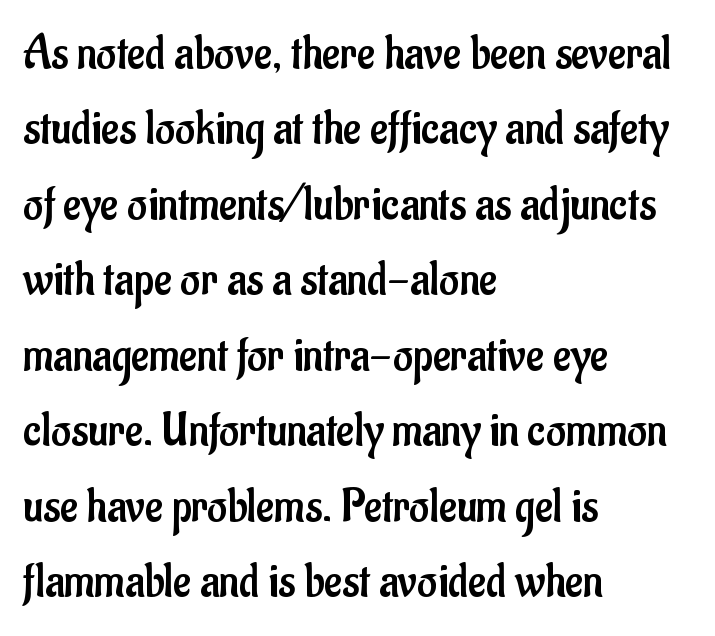
The image shows 49 px regular-weight, condensed sans-serif type, upright; set left-aligned, normal line spacing (1.54x), normal letter spacing, not underlined; low stroke contrast and a small x-height.
